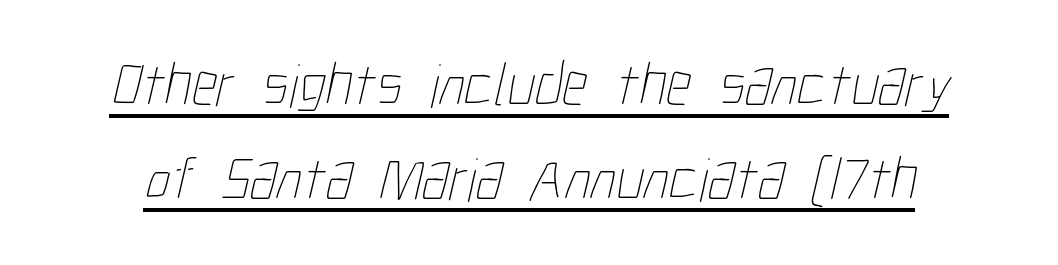
Proportional: the letters do not fall into vertical columns. Baseline-to-baseline distance is the conventional proportion of letter height. Notice how a bar underscores the lettering throughout. Each word holds together tightly as a unit, with standard inter-letter gaps. These glyphs show unthickened strokes, regular width or finer.
